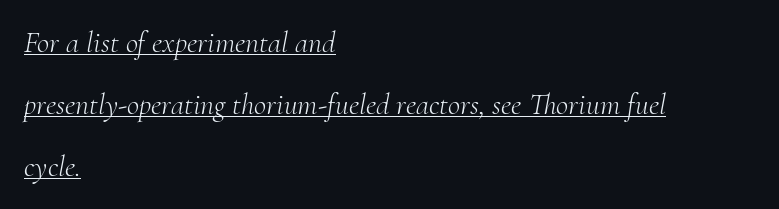
The image shows 30 px light serif type, italic (leaning right); set left-aligned, loose line spacing (2.06x), normal letter spacing, underlined; medium stroke contrast and a small x-height.
